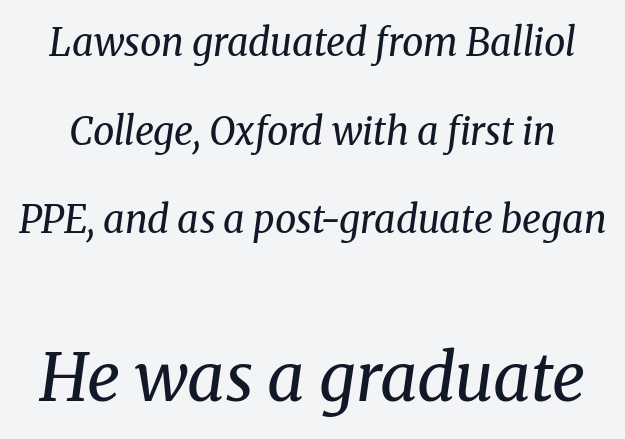
{"serif": "yes", "italic": "yes", "lean": "right", "slant_degrees": 8, "bold": "no", "weight": "regular", "width": "normal", "stroke_contrast": "medium", "x_height": "medium", "monospaced": "no", "underline": "no", "line_spacing": "loose", "line_spacing_ratio": 2.33, "letter_spacing": "normal", "letter_spacing_em": 0.0, "larger_block": "second", "size_ratio": 1.74, "glyph_px": 66}
